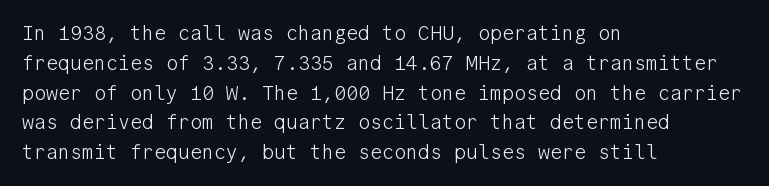
Q: Is the text bold? A: No.
Q: Is the text italic (slanted)? A: No, it is upright.
Q: Is the text underlined? A: No.
Q: How is the paragraph aligned? A: Left-aligned.
Q: Is the spacing between letters normal or unusually wide? A: Normal.
Q: Is the spacing between lines tight, normal or loose? A: Normal.
